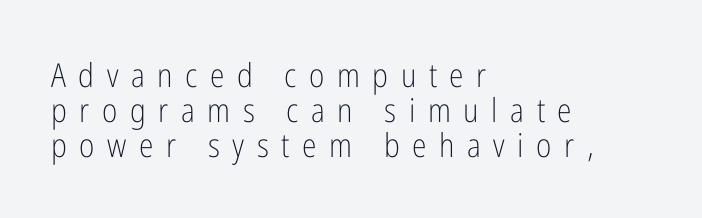
The image shows 33 px light, condensed sans-serif type, upright; set left-aligned, tight line spacing (1.06x), unusually wide letter spacing (+0.38 em), not underlined; low stroke contrast and a medium x-height.
